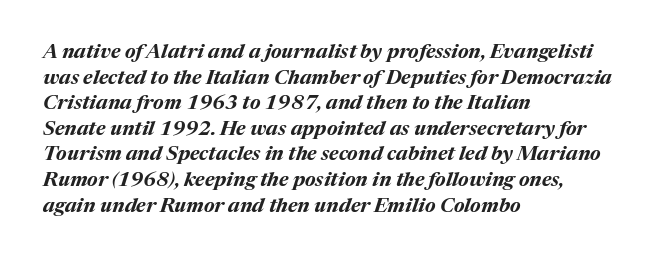
{"italic": "yes", "lean": "right", "slant_degrees": 17, "bold": "yes", "underline": "no", "align": "left", "line_spacing": "normal", "line_spacing_ratio": 1.28, "letter_spacing": "normal", "letter_spacing_em": 0.0, "glyph_px": 20}
